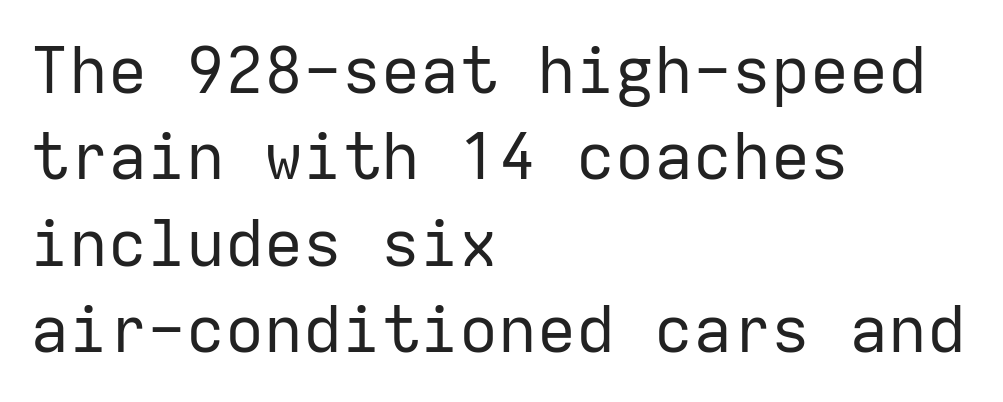
The font's upright variant was chosen for this text. Nobody touched the tracking dial on this one. The font family rendered here belongs to the sans-serif group. The paragraph has a hard left edge and a soft right edge.
